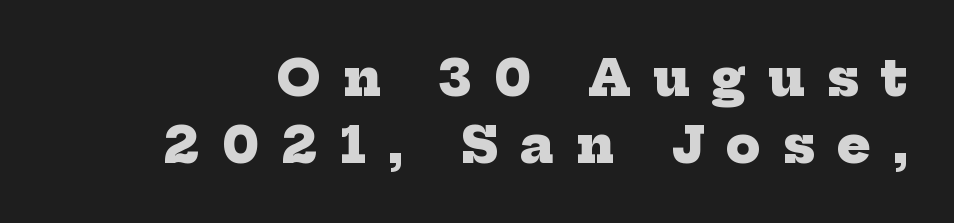
{"serif": "yes", "bold": "yes", "weight": "heavy", "width": "normal", "stroke_contrast": "low", "x_height": "medium", "monospaced": "no", "underline": "no", "line_spacing": "normal", "line_spacing_ratio": 1.34, "letter_spacing": "wide", "letter_spacing_em": 0.44, "glyph_px": 50}
